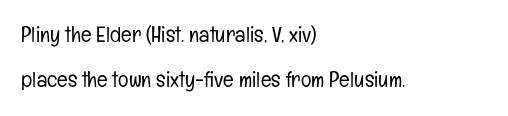
{"italic": "no", "bold": "no", "underline": "no", "align": "left", "line_spacing": "loose", "line_spacing_ratio": 2.06, "letter_spacing": "normal", "letter_spacing_em": 0.0, "glyph_px": 22}
